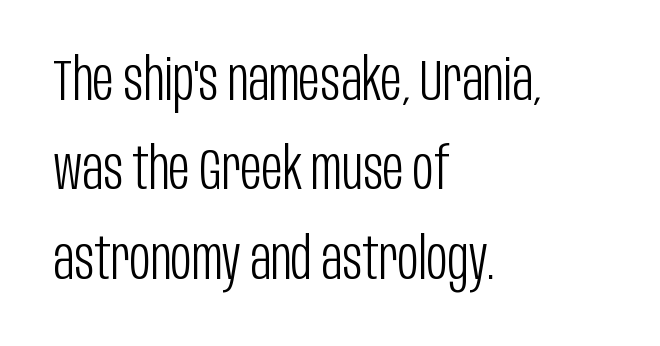
What stands out about the letter spacing? Nothing — it is the standard amount. Weight: in the light-to-regular range. Notice how descenders clear the ascenders below comfortably — that's standard leading. Is this a sans? Yes — the strokes have no serifs. A classic flush-left, rag-right setting is used for this passage. Decoration check: the copy has no underline.
